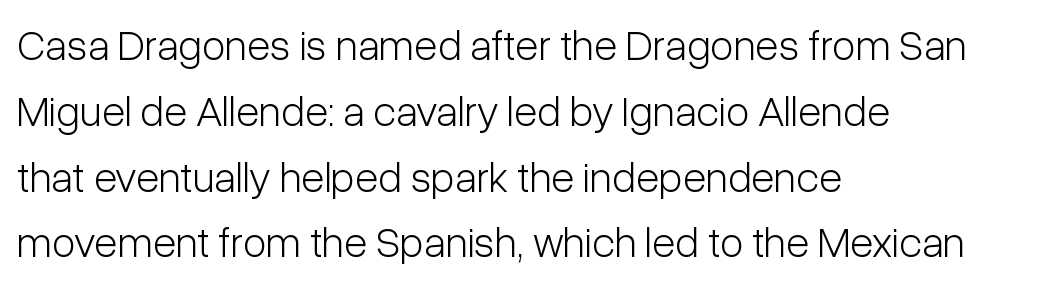
{"serif": "no", "italic": "no", "bold": "no", "weight": "light", "width": "condensed", "stroke_contrast": "low", "x_height": "medium", "monospaced": "no", "underline": "no", "align": "left", "line_spacing": "normal", "line_spacing_ratio": 1.53, "letter_spacing": "normal", "letter_spacing_em": 0.0, "glyph_px": 43}
